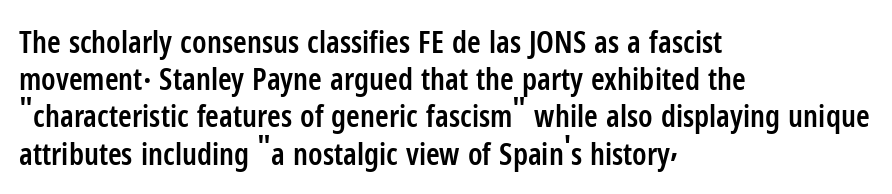
{"serif": "no", "italic": "no", "bold": "semi", "weight": "semibold", "width": "condensed", "stroke_contrast": "low", "x_height": "medium", "monospaced": "no", "underline": "no", "align": "left", "line_spacing_ratio": 1.2, "letter_spacing": "normal", "letter_spacing_em": 0.0, "glyph_px": 31}
